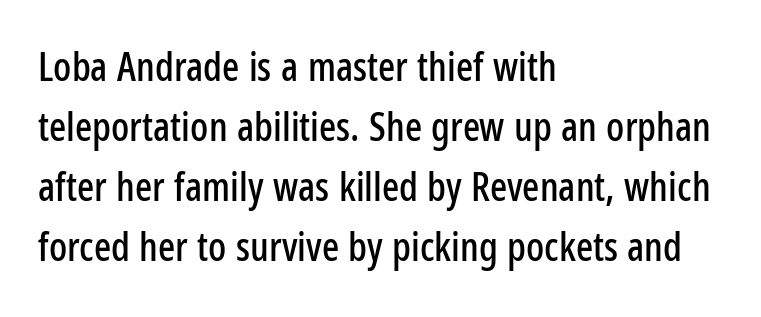
The image shows 40 px condensed sans-serif type, upright; set left-aligned, normal line spacing (1.5x), normal letter spacing, not underlined; low stroke contrast and a medium x-height.
